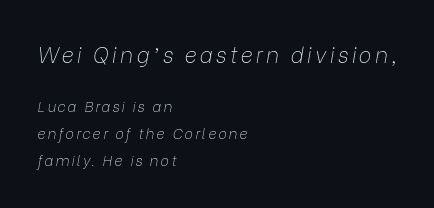
{"italic": "yes", "lean": "right", "slant_degrees": 9, "bold": "no", "underline": "no", "align": "left", "line_spacing": "loose", "line_spacing_ratio": 1.95, "larger_block": "first", "size_ratio": 1.5, "glyph_px": 21}
